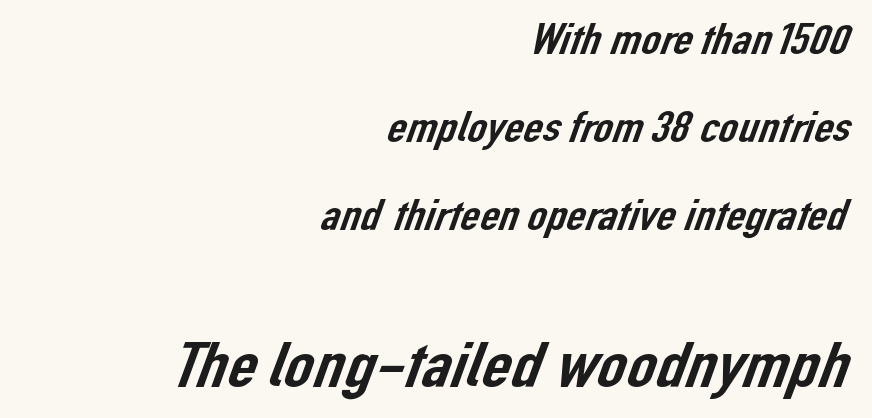
Classification — sans serif. The lines in this sample share a right terminus and differ only in where they begin. Descender tails drop into unmarked territory. Character size in the trailing block exceeds that of the leading block. Proportional: the letters do not fall into vertical columns. Each new line begins a long way beneath the previous one.
